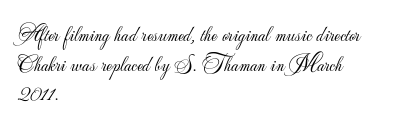
The image shows 23 px text type; set left-aligned, normal line spacing (1.29x), normal letter spacing, not underlined.
